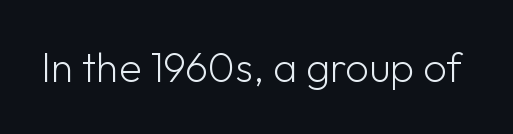
I'd call this a sans setting — the letters go barefoot. The zone under the glyphs is completely vacant. No chunkiness to these letters — they're not bold. The rendering uses natural spacing where letterforms have individual widths. You can tell it's not italic because the verticals are truly vertical. Tracking value appears to be zero — textbook default spacing.
